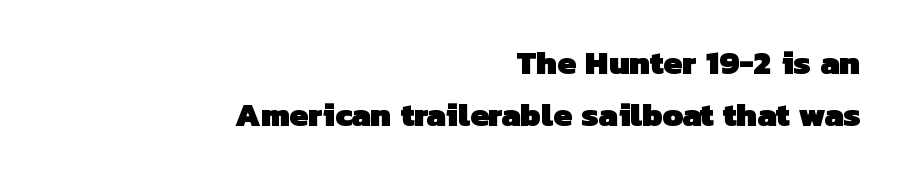
The image shows 33 px heavy sans-serif type; set right-aligned, normal line spacing (1.57x), normal letter spacing, not underlined; low stroke contrast and a medium x-height.
